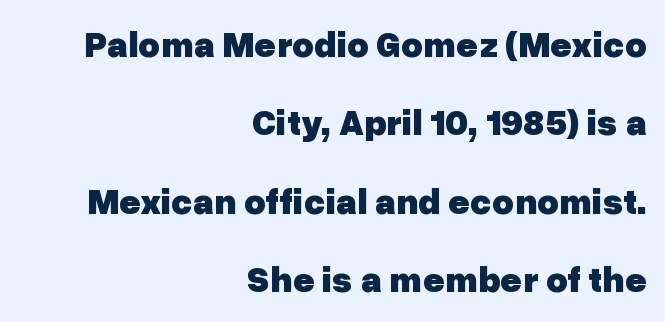
Horizontal bands of white between lines are thick stripes. Each letter's strokes conclude bluntly, with no projecting serifs. A typesetter would call this zero additional tracking. The baseline area is clear. Weight check: bold — yes, fully. Spacing verdict: proportional, widths tailored to each character.
